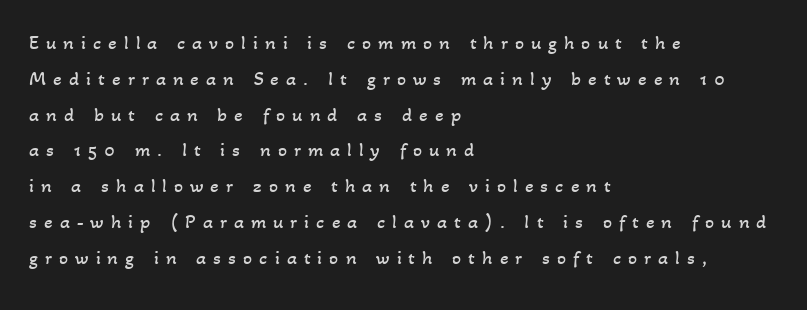
Q: Is the text bold? A: No.
Q: Is the text underlined? A: No.
Q: How is the paragraph aligned? A: Left-aligned.
Q: Is the spacing between letters normal or unusually wide? A: Unusually wide.
